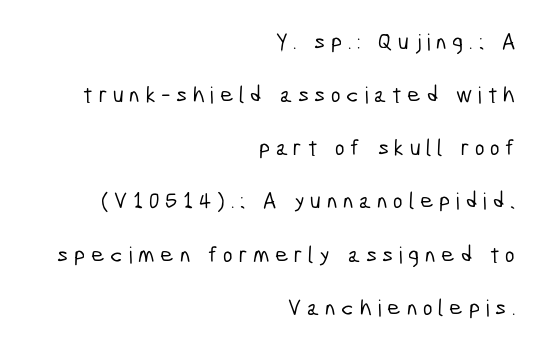
Q: Is the text underlined? A: No.
Q: How is the paragraph aligned? A: Right-aligned.
Q: Is the spacing between letters normal or unusually wide? A: Unusually wide.
Q: Is the spacing between lines tight, normal or loose? A: Loose.
